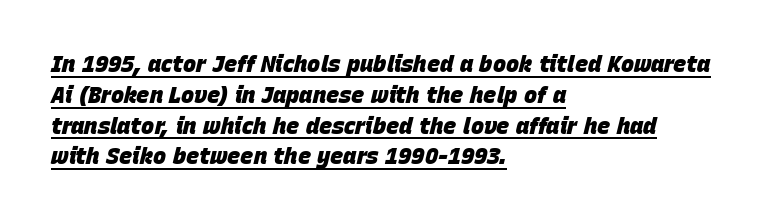
These lines stack with their left ends in a neat column. Caption: lettering with a line underneath. Tall strokes in this sample are angled rather than plumb. No extra tracking has been applied to these lines. Normally led — the rows are evenly, conventionally spaced.
